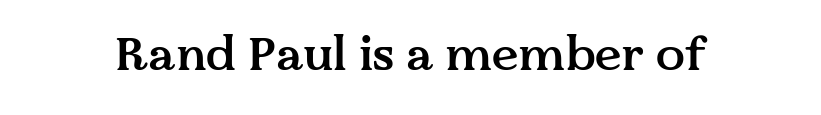
The image shows 48 px semibold serif type, upright; set normal letter spacing, not underlined; medium stroke contrast and a medium x-height.
